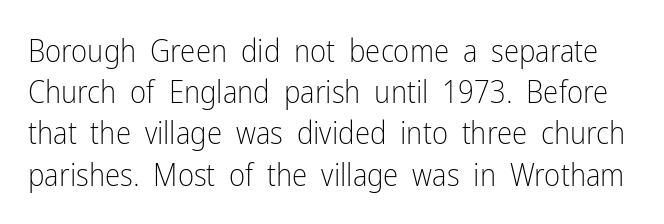
Q: Is the text bold? A: No.
Q: Is the text italic (slanted)? A: No, it is upright.
Q: Is the typeface a serif or a sans-serif typeface? A: Sans-serif.
Q: Is the text underlined? A: No.
Q: Is the spacing between letters normal or unusually wide? A: Normal.
Q: Is the spacing between lines tight, normal or loose? A: Normal.
Q: Width (condensed, normal, or wide)? A: Condensed.
Q: Stroke contrast? A: Low.
Q: x-height? A: Medium.
Q: Monospaced? A: No.
